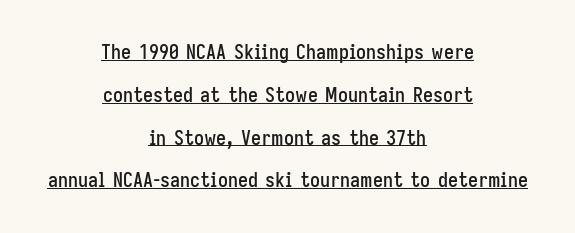
The image shows 20 px text type, upright; set centered, loose line spacing (2.14x), normal letter spacing, underlined.
